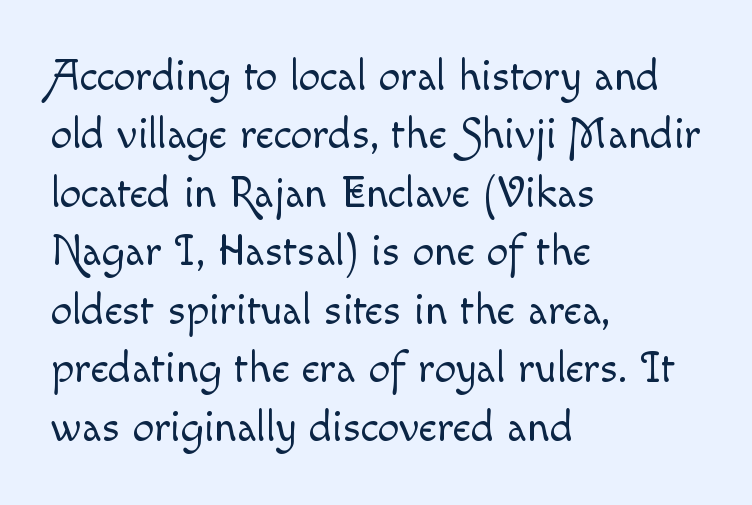
Q: Is the text bold? A: No.
Q: Is the text italic (slanted)? A: No, it is upright.
Q: Is the text underlined? A: No.
Q: How is the paragraph aligned? A: Left-aligned.
Q: Is the spacing between letters normal or unusually wide? A: Normal.
Q: Is the spacing between lines tight, normal or loose? A: Normal.
Q: Width (condensed, normal, or wide)? A: Normal.
Q: x-height? A: Small.
Q: Monospaced? A: No.
